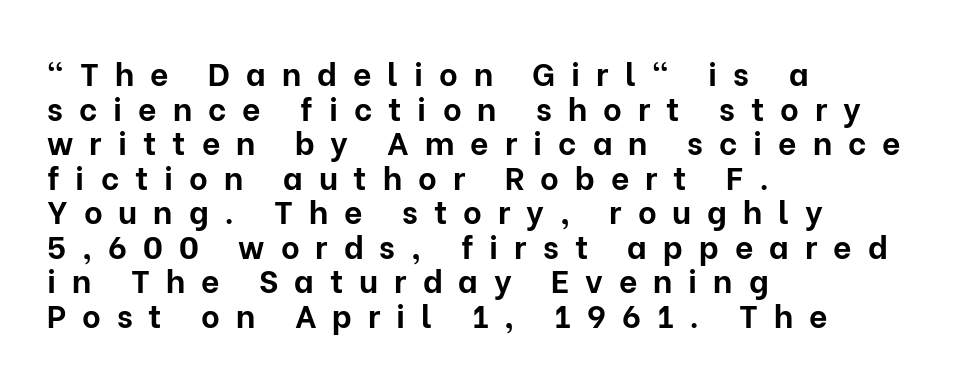
The image shows 32 px bold sans-serif type, upright; set left-aligned, tight line spacing (1.08x), unusually wide letter spacing (+0.5 em), not underlined; low stroke contrast and a medium x-height.
